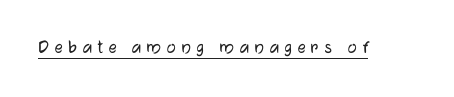
The image shows 20 px text type, upright; set unusually wide letter spacing (+0.28 em), underlined.
